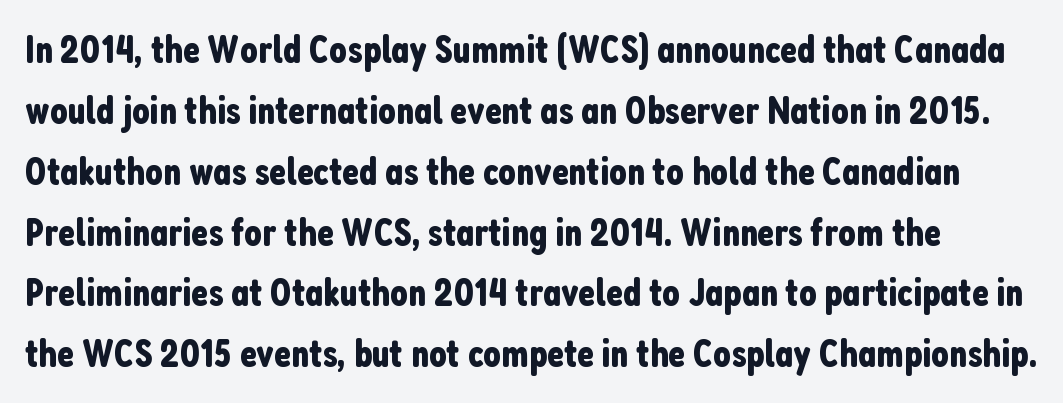
Proportional: the letters do not fall into vertical columns. The rows are spaced the way most documents space them. Is there any slant? The stems are plumb. The letters sit at their default tracking, neither squeezed nor spread. Decoration check: the copy has no underline.
